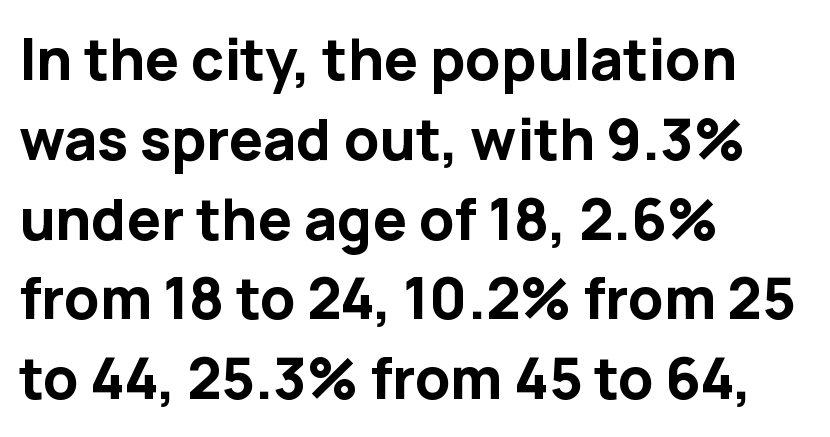
The image shows 57 px bold sans-serif type, upright; set left-aligned, normal line spacing (1.4x), normal letter spacing, not underlined; low stroke contrast and a medium x-height.
